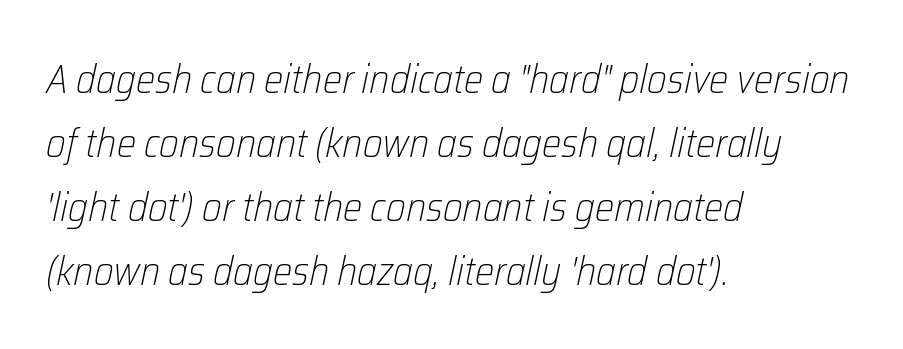
Characters follow at the spacing the type designer built in. The face used here is proportionally spaced, like ordinary book or web type. The lines sit at an ordinary, default distance from one another. Lines of text with bare space underneath. This reads as an unemphasized weight, regular at the heaviest. Alignment: flush left.
